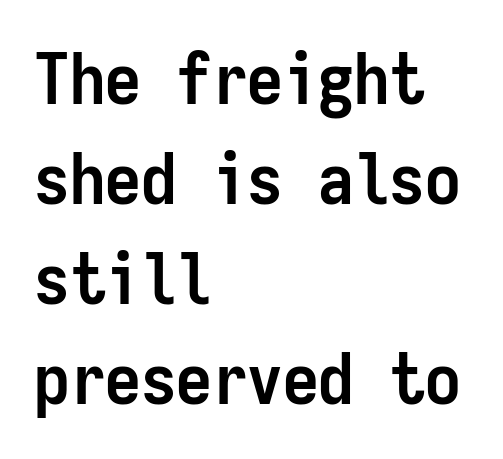
The image shows 71 px semibold, condensed sans-serif type, upright, monospaced; set left-aligned, normal line spacing (1.41x), normal letter spacing, not underlined; low stroke contrast and a medium x-height.
